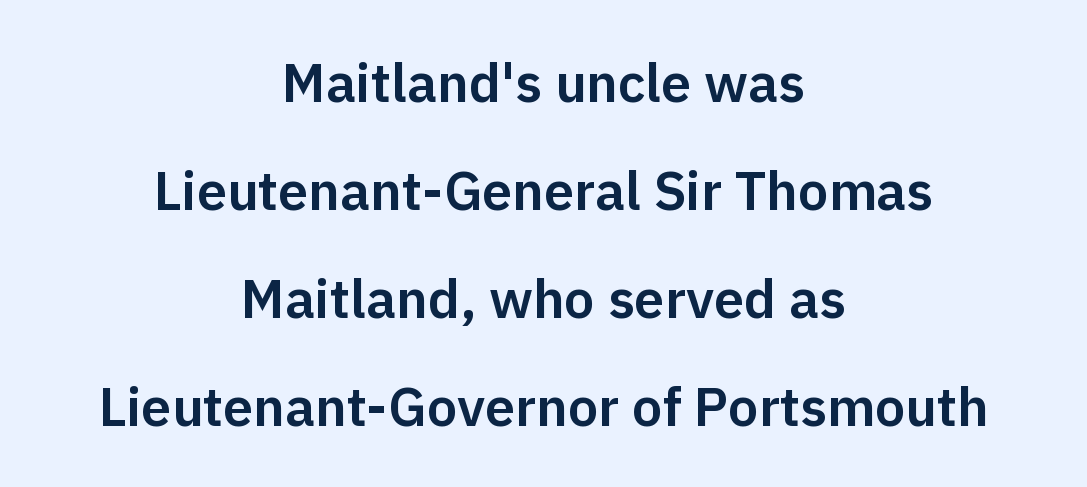
A roman cut, with each character standing at attention. The type family on display is of the sans-serif kind. Each new line begins a long way beneath the previous one. The string is rendered with underlining switched off. These lines are rendered in a variable-pitch font.
